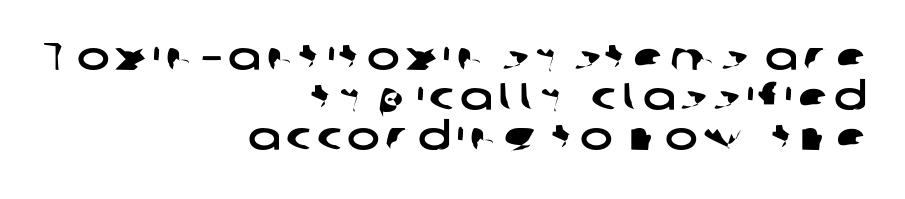
Q: Is the typeface a serif or a sans-serif typeface? A: Sans-serif.
Q: Is the text underlined? A: No.
Q: How is the paragraph aligned? A: Right-aligned.
Q: Is the spacing between lines tight, normal or loose? A: Tight.
Q: Width (condensed, normal, or wide)? A: Wide.
Q: Stroke contrast? A: Low.
Q: x-height? A: Medium.
Q: Monospaced? A: No.
